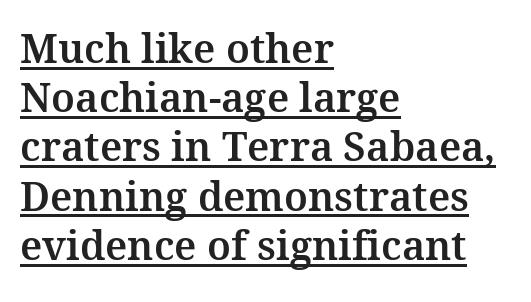
The image shows 40 px serif type, upright; set left-aligned, line spacing 1.23x, normal letter spacing, underlined; medium stroke contrast and a medium x-height.
